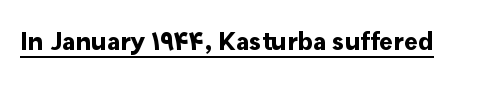
{"italic": "no", "bold": "yes", "underline": "yes", "letter_spacing": "normal", "letter_spacing_em": 0.0, "glyph_px": 26}
